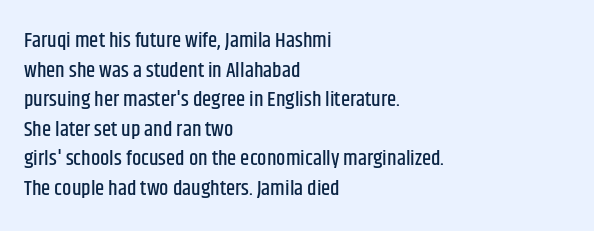
The image shows 21 px text type, upright; set left-aligned, normal line spacing (1.41x), normal letter spacing, not underlined.
